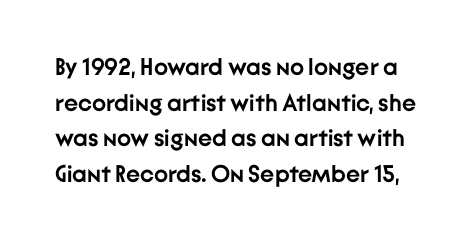
As a designer I'd log this as weight 700, bold. Words float on clear page, feet unadorned. The type is set solid horizontally, with unmodified tracking. Posture: vertical. These lines sit exactly where default settings would place them.
